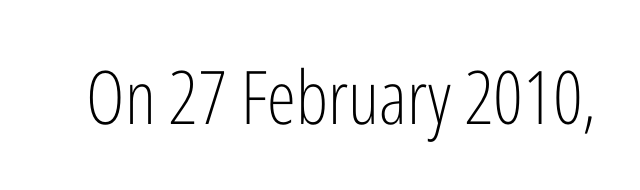
{"serif": "no", "italic": "no", "bold": "no", "weight": "light", "width": "condensed", "stroke_contrast": "low", "x_height": "medium", "monospaced": "no", "underline": "no", "letter_spacing": "normal", "letter_spacing_em": 0.0, "glyph_px": 74}
